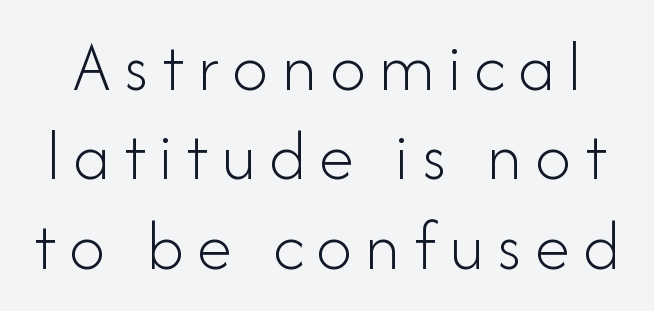
{"serif": "no", "italic": "no", "bold": "no", "weight": "light", "width": "normal", "stroke_contrast": "low", "x_height": "small", "monospaced": "no", "underline": "no", "line_spacing_ratio": 1.24, "glyph_px": 72}
